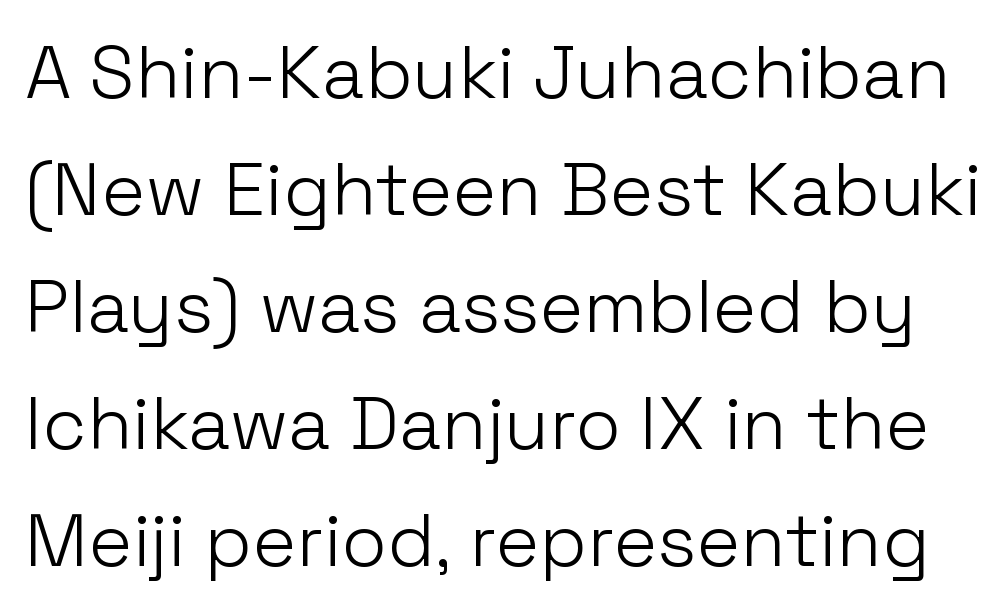
The letters stand straight up with perfectly vertical stems. Character widths vary here, with narrow letters taking less room than wide ones. Heaviness? Minimal to ordinary, like unemphasized prose. Is there much room between lines? A standard amount, neither cramped nor airy. Clear beneath every line of the passage.
